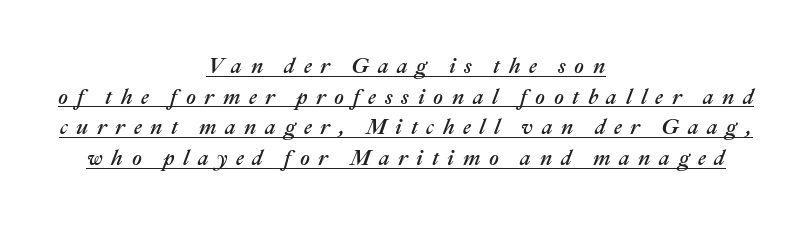
Q: Is the text italic (slanted)? A: Yes, it leans right by about 22 degrees.
Q: Is the text underlined? A: Yes.
Q: How is the paragraph aligned? A: Centered.
Q: Is the spacing between letters normal or unusually wide? A: Unusually wide.
Q: Is the spacing between lines tight, normal or loose? A: Normal.
